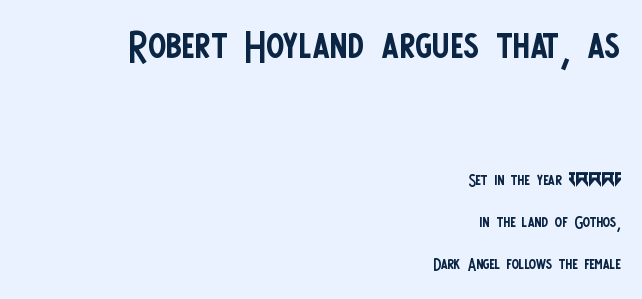
Only glyphs here, with clear space below each row. Rendered with straight, roman letterforms. Here the glyphs are tracked normally, forming tight word shapes. Leading is clearly above the norm, producing a sparse column. The letters carry no serifs — their stems end cleanly without finishing strokes.
